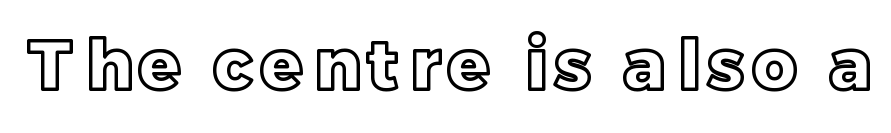
Words float on clear page, feet unadorned. Tall strokes in this sample are plumb rather than angled. The rendering uses natural spacing where letterforms have individual widths.
